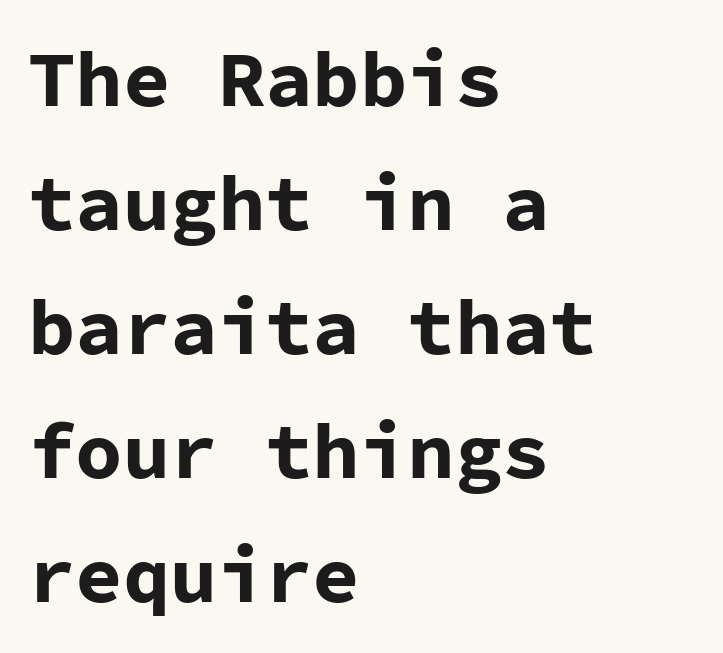
The image shows 79 px bold sans-serif type, upright, monospaced; set left-aligned, normal line spacing (1.57x), normal letter spacing, not underlined; low stroke contrast and a medium x-height.
